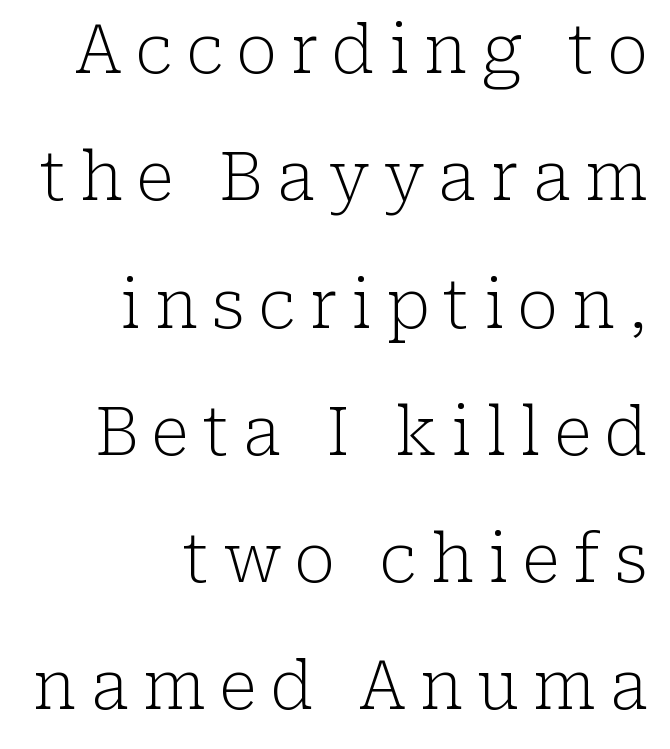
Stroke thickness stays within the range of a standard reading face or lighter. Summary of vertical rhythm: relaxed, with wide interline spacing. Vertical strokes here are truly vertical. Is this a fixed-width face? No — the glyphs have proportional, varying widths. Words float on clear page, feet unadorned. This sample uses a serif face.
